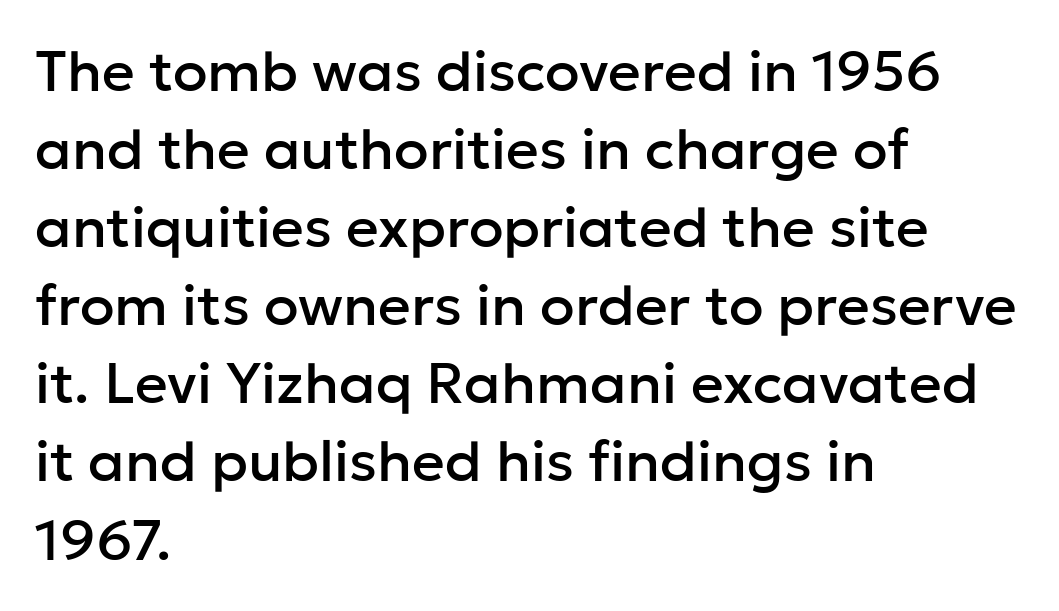
The image shows 57 px sans-serif type, upright; set left-aligned, normal line spacing (1.37x), normal letter spacing, not underlined; low stroke contrast and a medium x-height.
